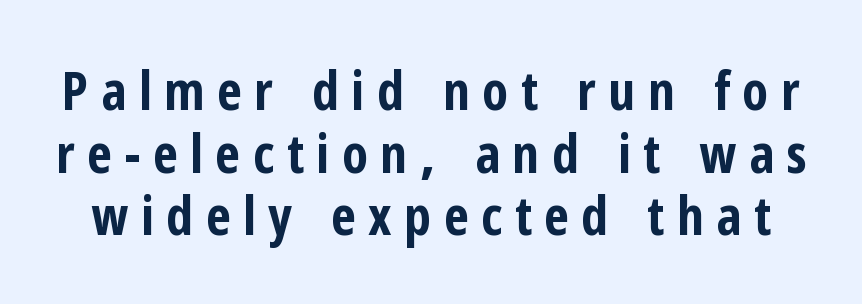
Q: Is the text bold? A: Yes.
Q: Is the text italic (slanted)? A: No, it is upright.
Q: Is the typeface a serif or a sans-serif typeface? A: Sans-serif.
Q: Is the text underlined? A: No.
Q: Is the spacing between letters normal or unusually wide? A: Unusually wide.
Q: Width (condensed, normal, or wide)? A: Condensed.
Q: Stroke contrast? A: Low.
Q: x-height? A: Medium.
Q: Monospaced? A: No.
